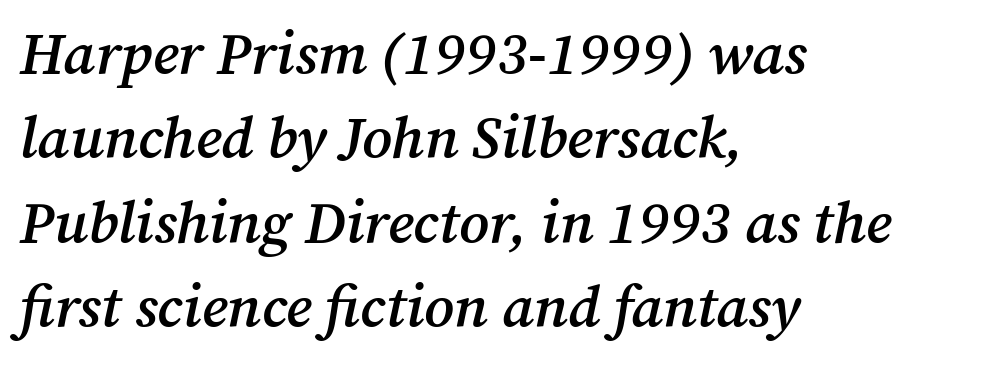
When letters slant like this, we call the style italic. Compared with a centered layout, this one pins lines to the left instead. These lines keep a tight, regular rhythm from letter to letter. Underlining? Definitely not there. Small tapered or slab feet sit at the stroke ends, so this counts as serif.
